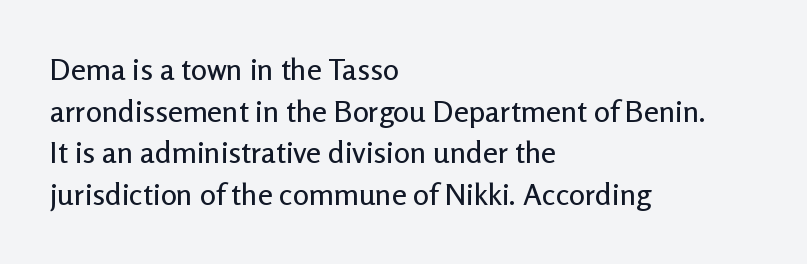
The letters advance in unequal steps, a hallmark of proportional type. This rendering features lettering with no underline. Honestly, the row spacing looks completely unremarkable. This sample is left-justified, so line endings fall wherever the words run out.
